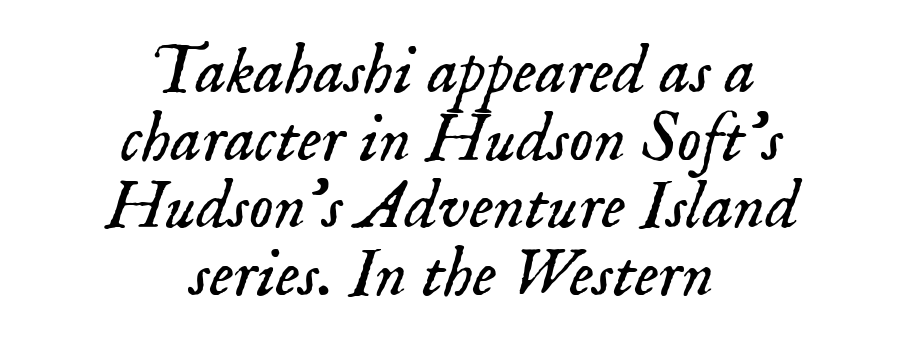
The image shows 69 px light serif type, italic (leaning right); set centered, tight line spacing (0.98x), normal letter spacing, not underlined; low stroke contrast and a small x-height.
